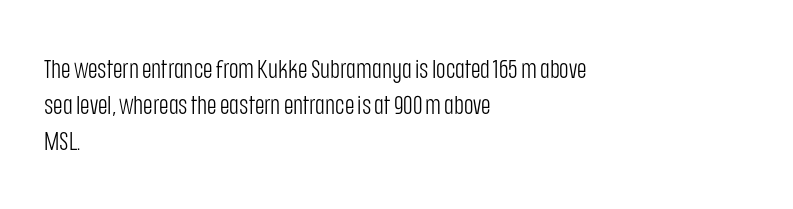
{"italic": "no", "bold": "no", "underline": "no", "align": "left", "line_spacing": "normal", "line_spacing_ratio": 1.38, "letter_spacing": "normal", "letter_spacing_em": 0.0, "glyph_px": 26}
